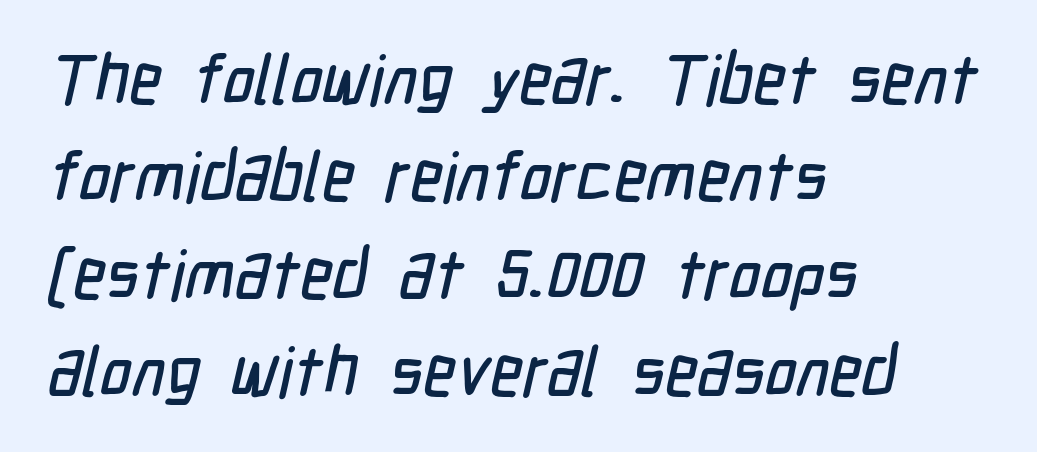
{"serif": "no", "width": "condensed", "stroke_contrast": "low", "x_height": "medium", "monospaced": "no", "underline": "no", "align": "left", "line_spacing": "normal", "line_spacing_ratio": 1.41, "letter_spacing": "normal", "letter_spacing_em": 0.0, "glyph_px": 69}
